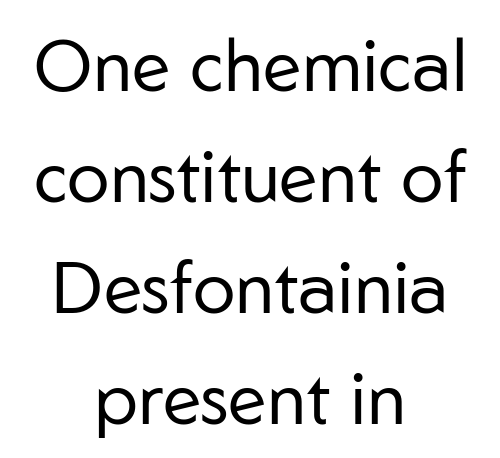
{"serif": "no", "italic": "no", "bold": "no", "weight": "regular", "width": "normal", "stroke_contrast": "low", "x_height": "medium", "monospaced": "no", "underline": "no", "align": "center", "line_spacing": "normal", "line_spacing_ratio": 1.54, "letter_spacing": "normal", "letter_spacing_em": 0.0, "glyph_px": 72}
